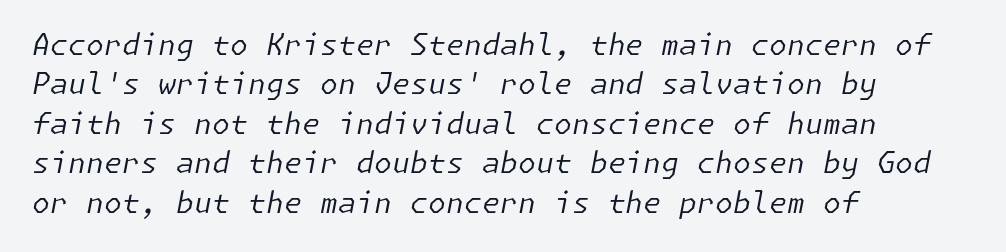
The image shows 29 px regular-weight type, italic (leaning right); set left-aligned, normal line spacing (1.36x), normal letter spacing, not underlined; low stroke contrast and a medium x-height.
